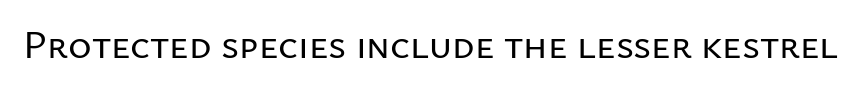
Every stem runs plumb, perpendicular to the baseline. The foot of each line stays bare and open. Here the designer chose a conventional face with non-uniform glyph widths. This rendering leaves character spacing at its baseline value.
